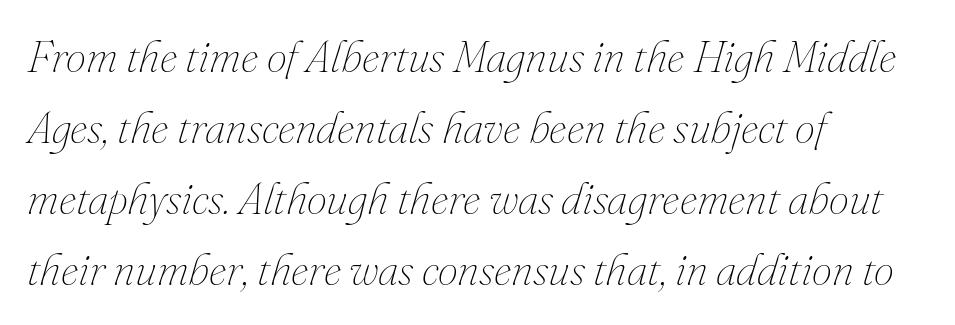
Left-aligned paragraph, ragged on the right. Is the type slanted? Yes — the strokes lean at a clear angle. The strokes carry an ordinary text weight at most. Clear beneath every line of the passage. The space between consecutive lines is moderate. The face used here is rendered with its standard letterfit.
